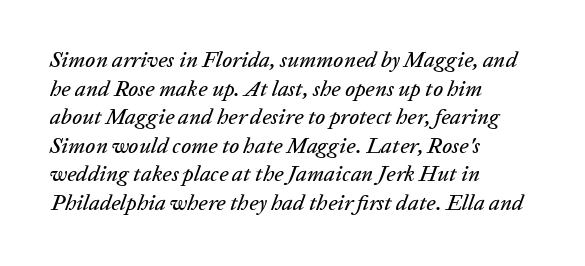
Nobody drew a line under any word here. Whoever set this chose a conventional vertical rhythm. Where is the straight margin? On the left. Designer's note — italics engaged. The rendering keeps characters at their native spacing.
